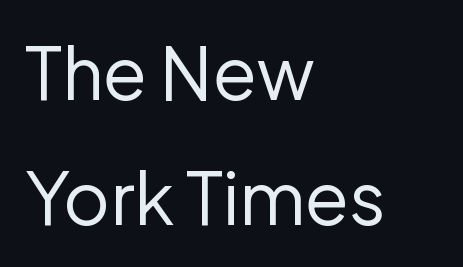
Q: Is the text bold? A: No.
Q: Is the text italic (slanted)? A: No, it is upright.
Q: Is the typeface a serif or a sans-serif typeface? A: Sans-serif.
Q: Is the text underlined? A: No.
Q: How is the paragraph aligned? A: Left-aligned.
Q: Is the spacing between letters normal or unusually wide? A: Normal.
Q: Width (condensed, normal, or wide)? A: Normal.
Q: Stroke contrast? A: Low.
Q: x-height? A: Medium.
Q: Monospaced? A: No.
